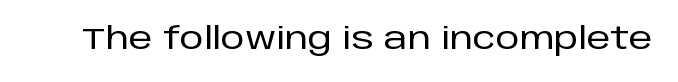
Q: Is the text italic (slanted)? A: No, it is upright.
Q: Is the typeface a serif or a sans-serif typeface? A: Sans-serif.
Q: Is the text underlined? A: No.
Q: Is the spacing between letters normal or unusually wide? A: Normal.
Q: Width (condensed, normal, or wide)? A: Normal.
Q: Stroke contrast? A: Low.
Q: x-height? A: Large.
Q: Monospaced? A: No.
